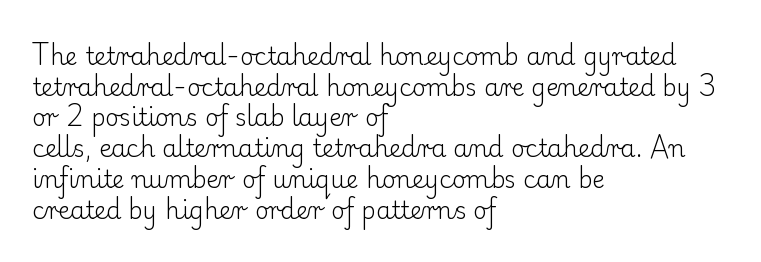
{"italic": "no", "bold": "no", "underline": "no", "align": "left", "line_spacing": "normal", "line_spacing_ratio": 1.28, "letter_spacing": "normal", "letter_spacing_em": 0.0, "glyph_px": 24}
